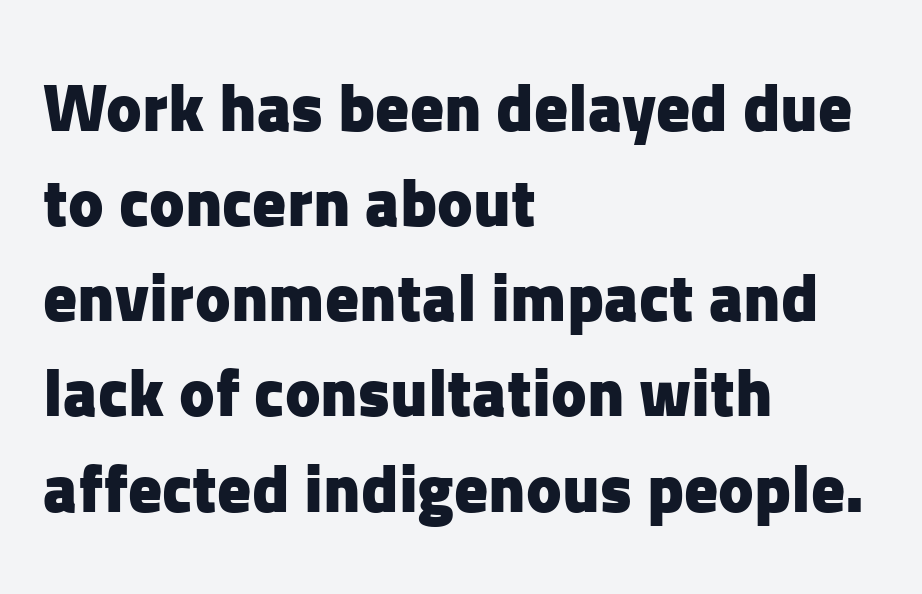
The image shows 67 px heavy sans-serif type, upright; set left-aligned, normal line spacing (1.42x), normal letter spacing, not underlined; low stroke contrast and a medium x-height.
